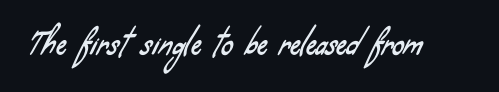
{"serif": "no", "width": "condensed", "stroke_contrast": "low", "x_height": "small", "monospaced": "no", "underline": "no", "letter_spacing": "normal", "letter_spacing_em": 0.0, "glyph_px": 29}
